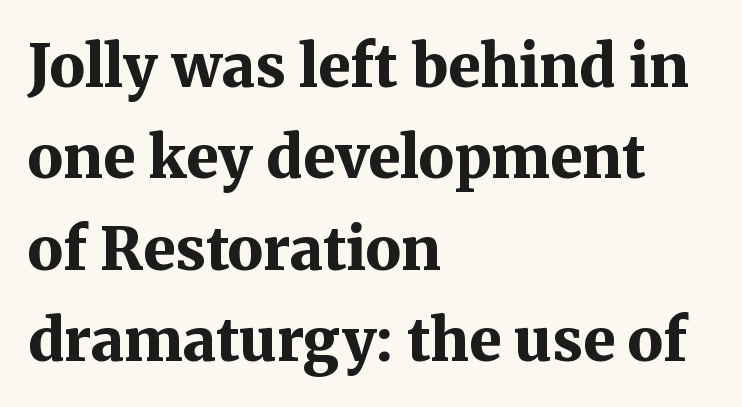
The image shows 59 px bold serif type, upright; set left-aligned, normal line spacing (1.55x), normal letter spacing, not underlined; medium stroke contrast and a medium x-height.
